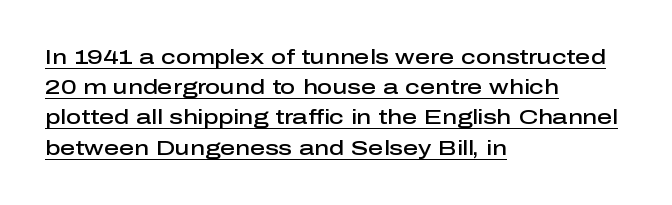
Q: Is the text bold? A: Semi-bold.
Q: Is the text italic (slanted)? A: No, it is upright.
Q: Is the text underlined? A: Yes.
Q: How is the paragraph aligned? A: Left-aligned.
Q: Is the spacing between letters normal or unusually wide? A: Normal.
Q: Is the spacing between lines tight, normal or loose? A: Normal.
